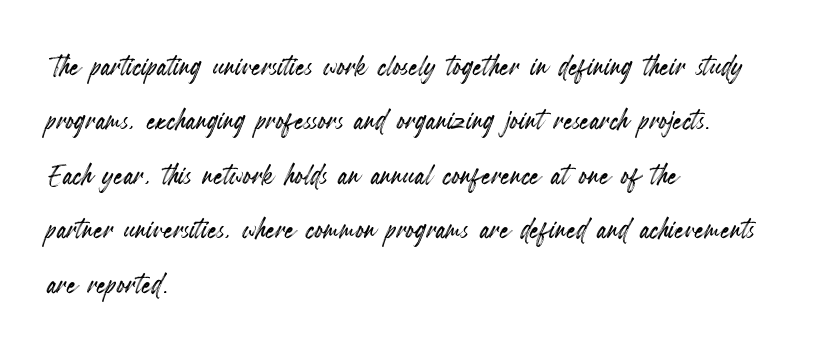
The line-height multiplier appears to be the usual default. Note the varied advance widths — an 'i' is clearly narrower than an 'm'. Glance below the letters and you will spot only blank space. This rendering uses left alignment, leaving the right contour irregular. The tracking reads as untouched default to a designer's eye.
